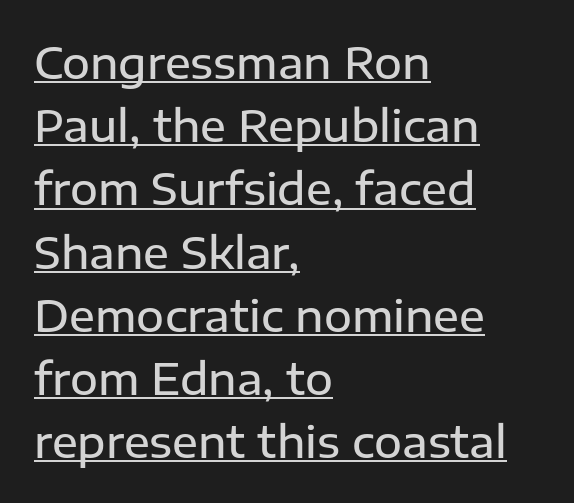
{"serif": "no", "italic": "no", "bold": "semi", "weight": "semibold", "width": "normal", "stroke_contrast": "low", "x_height": "medium", "monospaced": "no", "underline": "yes", "align": "left", "line_spacing": "normal", "line_spacing_ratio": 1.47, "letter_spacing": "normal", "letter_spacing_em": 0.0, "glyph_px": 43}
